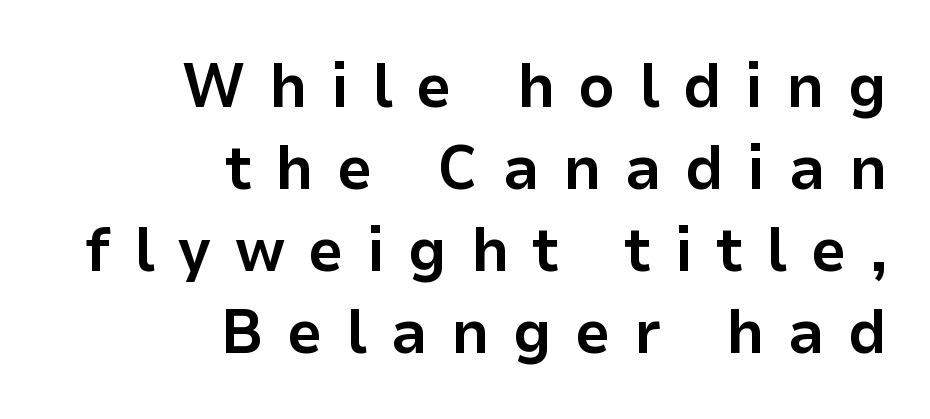
{"serif": "no", "italic": "no", "bold": "yes", "weight": "bold", "width": "normal", "stroke_contrast": "low", "x_height": "medium", "monospaced": "no", "underline": "no", "align": "right", "line_spacing": "normal", "line_spacing_ratio": 1.3, "letter_spacing": "wide", "letter_spacing_em": 0.37, "glyph_px": 63}
